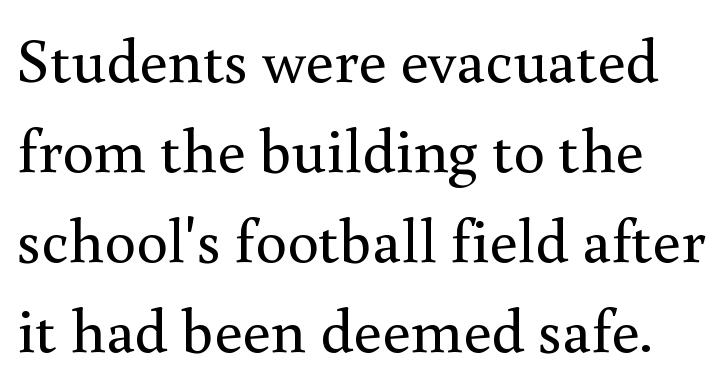
The image shows 63 px regular-weight serif type, upright; set normal line spacing (1.43x), normal letter spacing, not underlined; medium stroke contrast and a small x-height.
